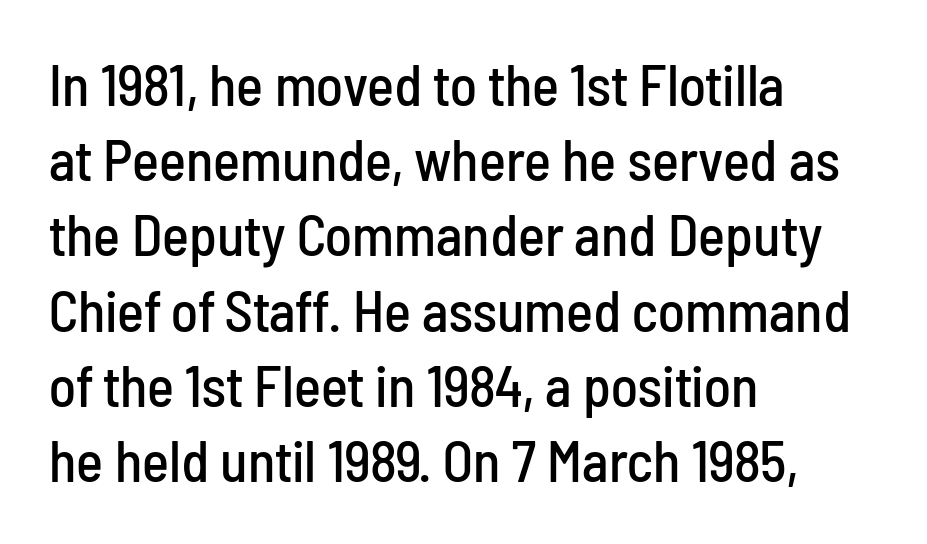
{"serif": "no", "italic": "no", "width": "condensed", "stroke_contrast": "low", "x_height": "medium", "monospaced": "no", "underline": "no", "align": "left", "line_spacing": "normal", "line_spacing_ratio": 1.32, "letter_spacing": "normal", "letter_spacing_em": 0.0, "glyph_px": 57}
